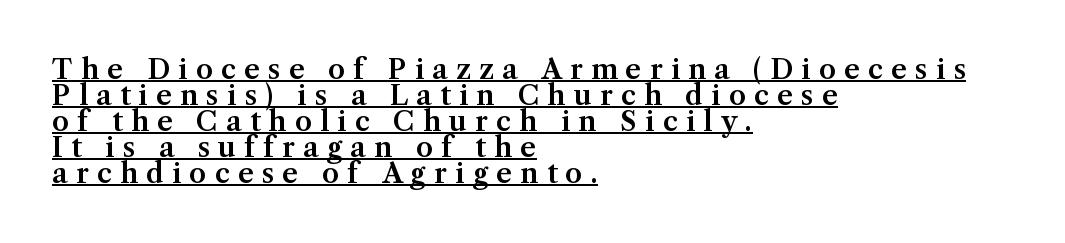
The image shows 27 px text type, upright; set left-aligned, tight line spacing (0.96x), unusually wide letter spacing (+0.31 em), underlined.
